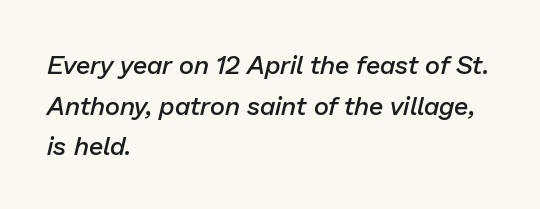
{"italic": "yes", "lean": "right", "slant_degrees": 13, "bold": "semi", "underline": "no", "align": "left", "line_spacing": "normal", "line_spacing_ratio": 1.56, "letter_spacing": "normal", "letter_spacing_em": 0.0, "glyph_px": 26}
